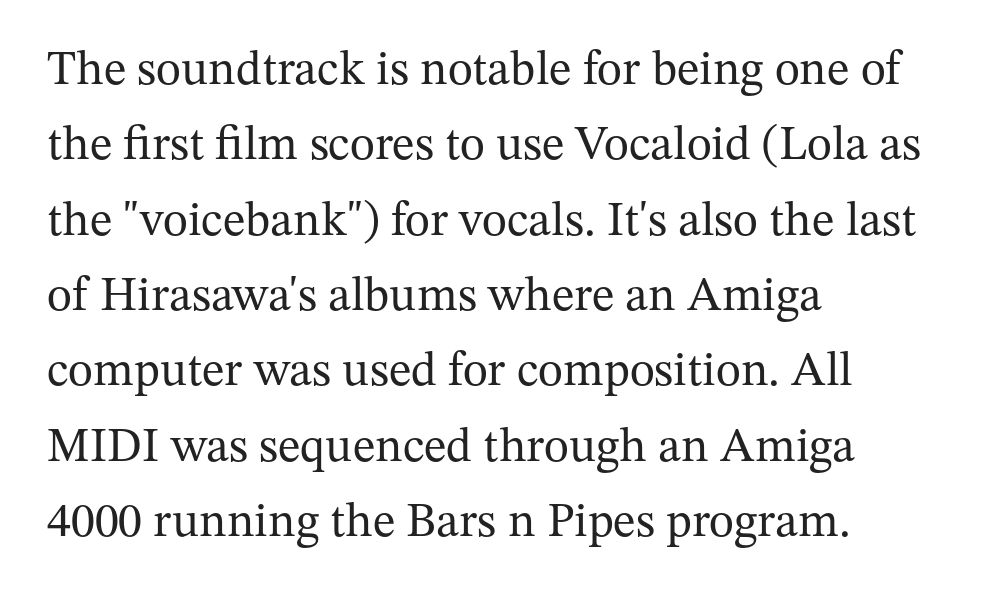
Q: Is the text bold? A: No.
Q: Is the text italic (slanted)? A: No, it is upright.
Q: Is the typeface a serif or a sans-serif typeface? A: Serif.
Q: Is the text underlined? A: No.
Q: How is the paragraph aligned? A: Left-aligned.
Q: Is the spacing between letters normal or unusually wide? A: Normal.
Q: Is the spacing between lines tight, normal or loose? A: Normal.
Q: Width (condensed, normal, or wide)? A: Normal.
Q: Stroke contrast? A: Medium.
Q: x-height? A: Medium.
Q: Monospaced? A: No.
